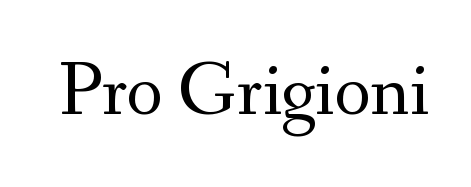
The image shows 78 px regular-weight serif type, upright; set normal letter spacing, not underlined; medium stroke contrast and a small x-height.
